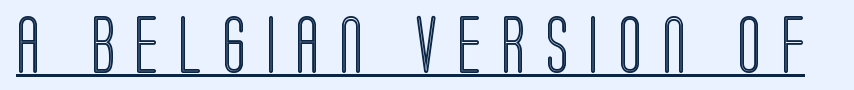
{"italic": "no", "width": "condensed", "x_height": "large", "monospaced": "no", "underline": "yes", "letter_spacing": "wide", "letter_spacing_em": 0.34, "glyph_px": 57}
